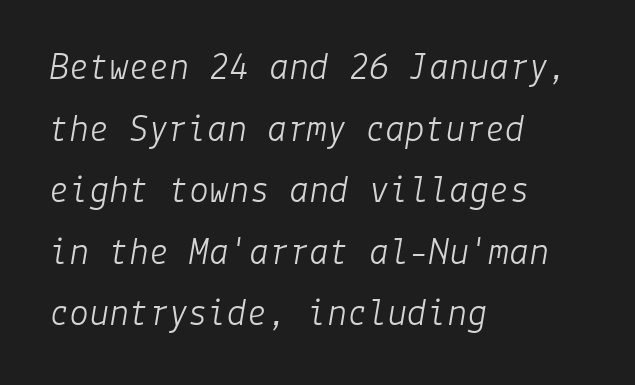
The image shows 40 px light type, italic (leaning right); set left-aligned, normal line spacing (1.54x), normal letter spacing, not underlined; low stroke contrast and a medium x-height.
